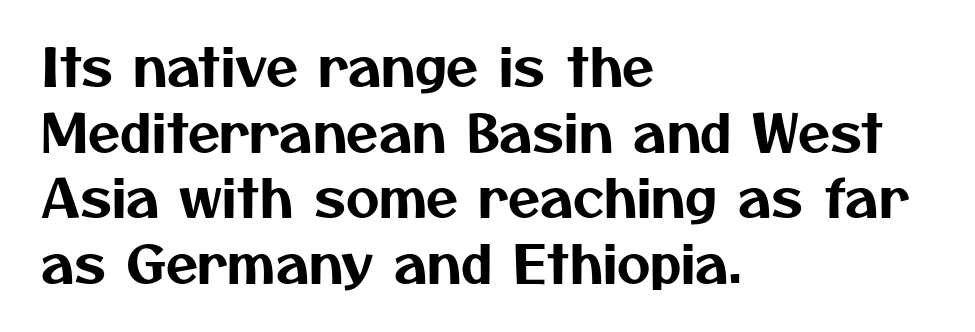
Q: Is the typeface a serif or a sans-serif typeface? A: Sans-serif.
Q: Is the text underlined? A: No.
Q: How is the paragraph aligned? A: Left-aligned.
Q: Is the spacing between letters normal or unusually wide? A: Normal.
Q: Is the spacing between lines tight, normal or loose? A: Normal.
Q: Width (condensed, normal, or wide)? A: Normal.
Q: Stroke contrast? A: Medium.
Q: x-height? A: Medium.
Q: Monospaced? A: No.
